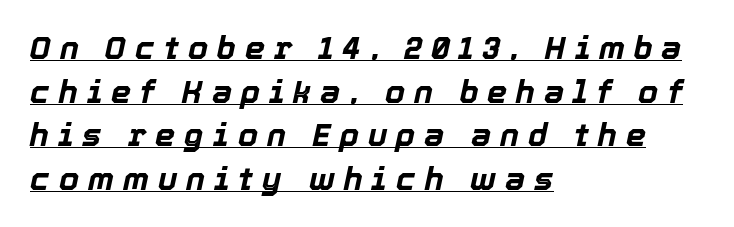
{"italic": "yes", "lean": "right", "slant_degrees": 12, "bold": "yes", "weight": "bold", "width": "normal", "x_height": "medium", "monospaced": "no", "underline": "yes", "align": "left", "line_spacing": "normal", "line_spacing_ratio": 1.36, "letter_spacing": "wide", "letter_spacing_em": 0.28, "glyph_px": 32}
